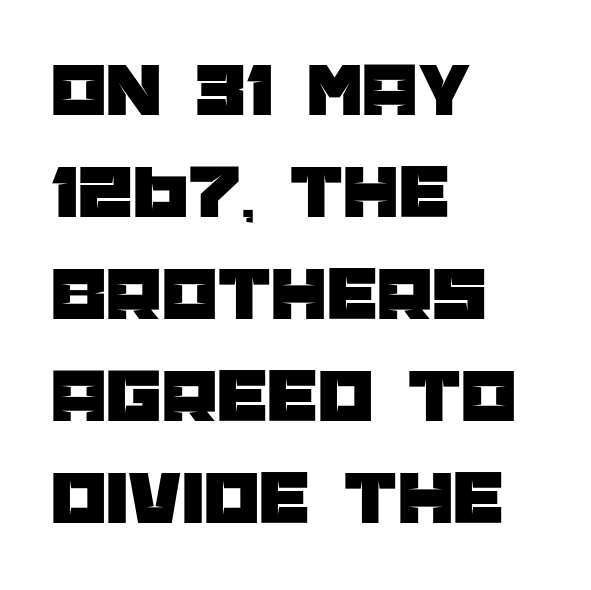
Q: Is the text italic (slanted)? A: No, it is upright.
Q: Is the typeface a serif or a sans-serif typeface? A: Sans-serif.
Q: Is the text underlined? A: No.
Q: How is the paragraph aligned? A: Left-aligned.
Q: Is the spacing between letters normal or unusually wide? A: Normal.
Q: Is the spacing between lines tight, normal or loose? A: Normal.
Q: Width (condensed, normal, or wide)? A: Normal.
Q: Stroke contrast? A: Low.
Q: x-height? A: Large.
Q: Monospaced? A: No.
